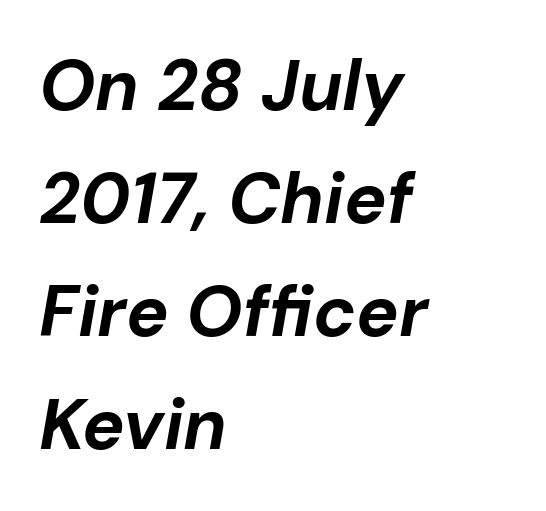
The image shows 71 px bold type, italic (leaning right); set left-aligned, normal line spacing (1.59x), normal letter spacing, not underlined; low stroke contrast and a medium x-height.
